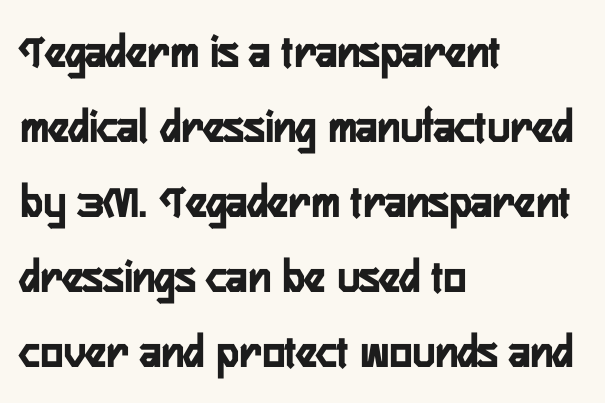
The image shows 48 px semibold, condensed sans-serif type, upright; set left-aligned, normal line spacing (1.56x), normal letter spacing, not underlined; low stroke contrast and a medium x-height.
